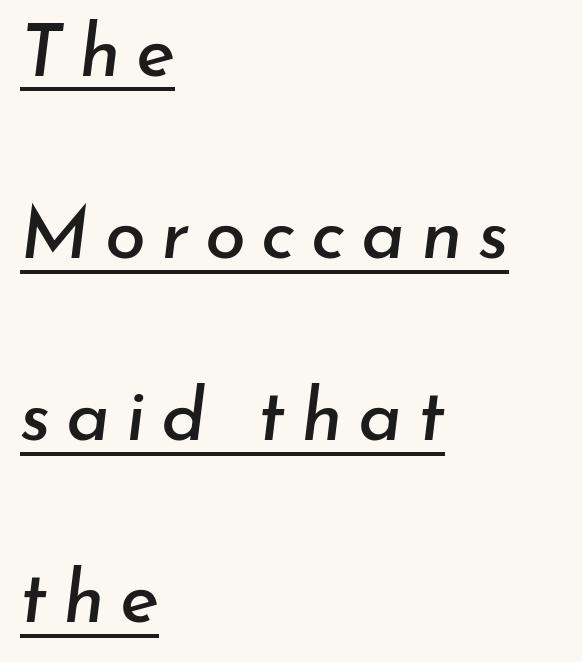
Q: Is the text italic (slanted)? A: Yes, it leans right by about 7 degrees.
Q: Is the text underlined? A: Yes.
Q: How is the paragraph aligned? A: Left-aligned.
Q: Is the spacing between letters normal or unusually wide? A: Unusually wide.
Q: Is the spacing between lines tight, normal or loose? A: Loose.
Q: Width (condensed, normal, or wide)? A: Normal.
Q: Stroke contrast? A: Low.
Q: x-height? A: Small.
Q: Monospaced? A: No.
